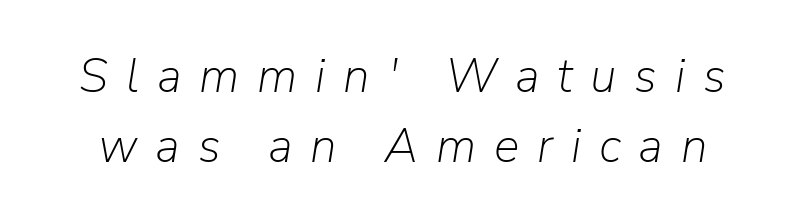
Q: Is the text bold? A: No.
Q: Is the text italic (slanted)? A: Yes, it leans right by about 9 degrees.
Q: Is the text underlined? A: No.
Q: Is the spacing between letters normal or unusually wide? A: Unusually wide.
Q: Is the spacing between lines tight, normal or loose? A: Normal.
Q: Width (condensed, normal, or wide)? A: Normal.
Q: Stroke contrast? A: Low.
Q: x-height? A: Medium.
Q: Monospaced? A: No.
